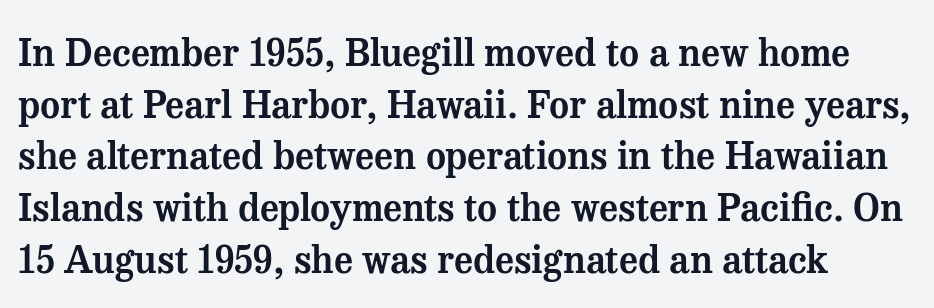
{"serif": "yes", "italic": "no", "width": "normal", "stroke_contrast": "medium", "x_height": "medium", "monospaced": "no", "underline": "no", "line_spacing": "normal", "line_spacing_ratio": 1.36, "letter_spacing": "normal", "letter_spacing_em": 0.0, "glyph_px": 38}
